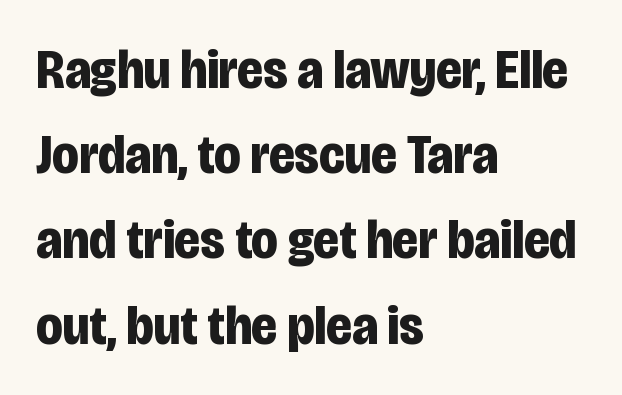
Q: Is the text bold? A: Yes.
Q: Is the text italic (slanted)? A: No, it is upright.
Q: Is the typeface a serif or a sans-serif typeface? A: Sans-serif.
Q: Is the text underlined? A: No.
Q: How is the paragraph aligned? A: Left-aligned.
Q: Is the spacing between letters normal or unusually wide? A: Normal.
Q: Is the spacing between lines tight, normal or loose? A: Normal.
Q: Width (condensed, normal, or wide)? A: Condensed.
Q: Stroke contrast? A: Low.
Q: x-height? A: Large.
Q: Monospaced? A: No.
